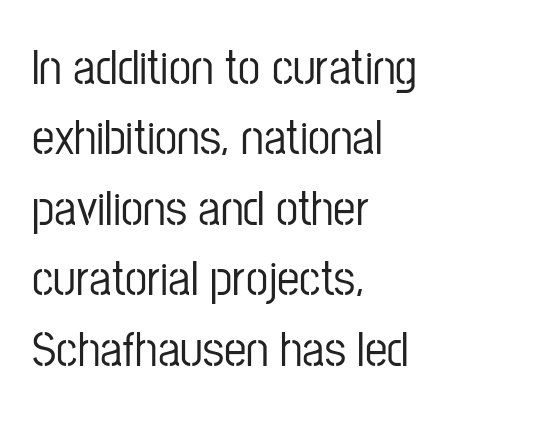
Are there feet on the stems? There aren't — it's a sans. Any mark beneath the type? The region is blank. Do the characters align in a grid? No, the font is proportional. Inter-character spacing is left at the font's built-in metrics. This is roman type, the default non-slanted kind.
